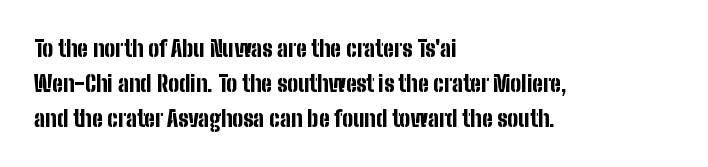
{"italic": "no", "bold": "yes", "underline": "no", "align": "left", "line_spacing": "normal", "line_spacing_ratio": 1.53, "letter_spacing": "normal", "letter_spacing_em": 0.0, "glyph_px": 23}
